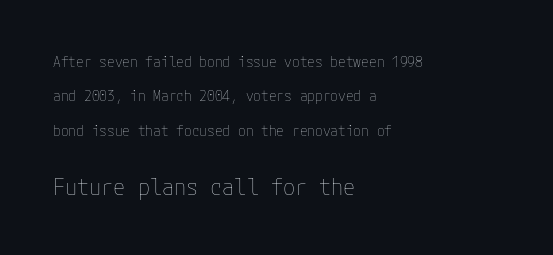
Does the leading feel generous? Absolutely, it's lavish. Which of the two is more prominent by size? The second, at the bottom. If you drew a ruler down the left edge, every line would touch it. Does extra space separate the letters? No, they use regular spacing.
